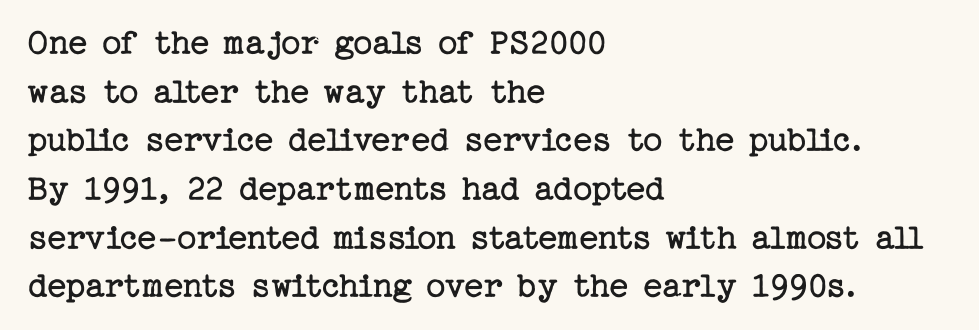
Q: Is the text bold? A: No.
Q: Is the text italic (slanted)? A: No, it is upright.
Q: Is the typeface a serif or a sans-serif typeface? A: Serif.
Q: Is the text underlined? A: No.
Q: How is the paragraph aligned? A: Left-aligned.
Q: Is the spacing between letters normal or unusually wide? A: Normal.
Q: Is the spacing between lines tight, normal or loose? A: Normal.
Q: Width (condensed, normal, or wide)? A: Normal.
Q: Stroke contrast? A: Low.
Q: x-height? A: Medium.
